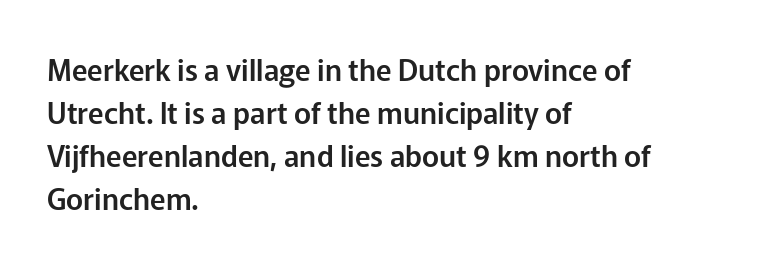
Q: Is the text italic (slanted)? A: No, it is upright.
Q: Is the typeface a serif or a sans-serif typeface? A: Sans-serif.
Q: Is the text underlined? A: No.
Q: How is the paragraph aligned? A: Left-aligned.
Q: Is the spacing between letters normal or unusually wide? A: Normal.
Q: Is the spacing between lines tight, normal or loose? A: Normal.
Q: Width (condensed, normal, or wide)? A: Normal.
Q: Stroke contrast? A: Low.
Q: x-height? A: Medium.
Q: Monospaced? A: No.
